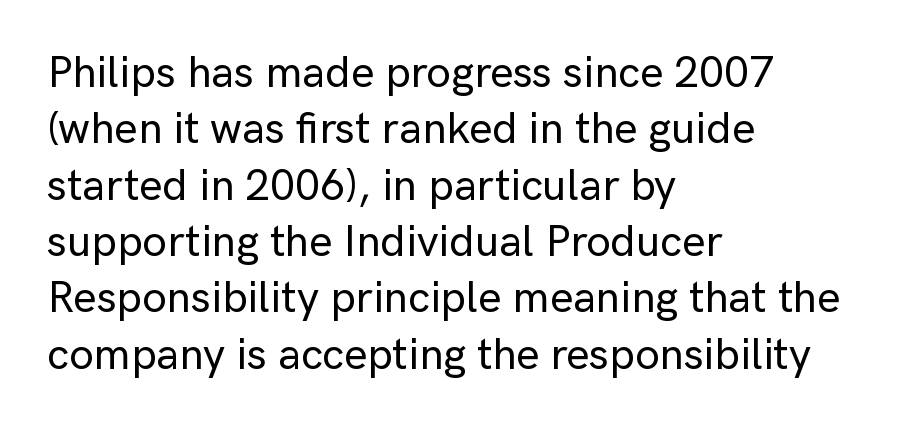
Descenders hang freely into open space. The designer left line spacing at the default. Looks like regular typesetting: each glyph gets only the width it needs. Typographically, this falls in the sans-serif category. If you drew a line through each stem, it would be perfectly vertical. The setting favours the left margin, as ordinary paragraphs usually do.
